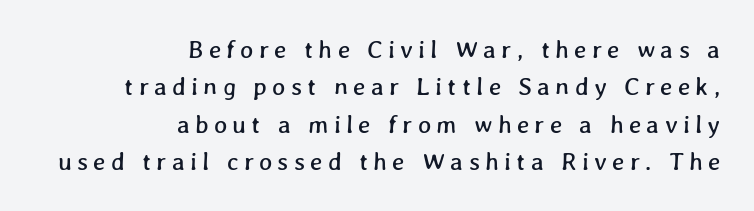
Q: Is the text underlined? A: No.
Q: How is the paragraph aligned? A: Right-aligned.
Q: Is the spacing between letters normal or unusually wide? A: Unusually wide.
Q: Is the spacing between lines tight, normal or loose? A: Normal.
